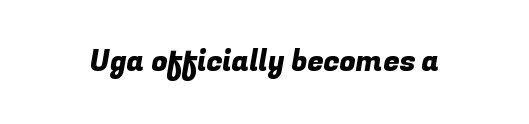
The image shows 29 px sans-serif type; set normal letter spacing, not underlined; low stroke contrast and a medium x-height.
